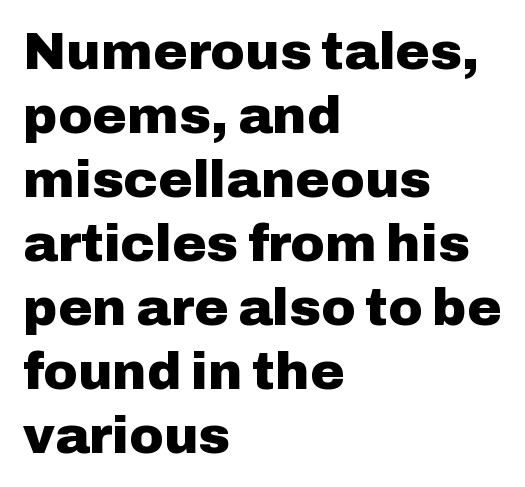
Q: Is the text bold? A: Yes.
Q: Is the text italic (slanted)? A: No, it is upright.
Q: Is the typeface a serif or a sans-serif typeface? A: Sans-serif.
Q: Is the text underlined? A: No.
Q: How is the paragraph aligned? A: Left-aligned.
Q: Is the spacing between letters normal or unusually wide? A: Normal.
Q: Width (condensed, normal, or wide)? A: Normal.
Q: Stroke contrast? A: Low.
Q: x-height? A: Medium.
Q: Monospaced? A: No.
